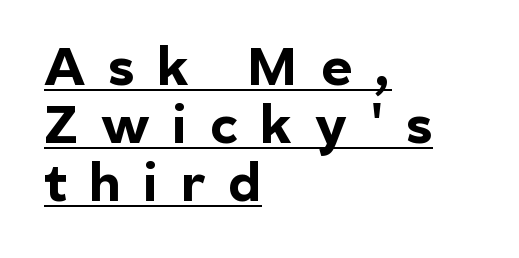
Q: Is the text bold? A: Yes.
Q: Is the text italic (slanted)? A: No, it is upright.
Q: Is the typeface a serif or a sans-serif typeface? A: Sans-serif.
Q: Is the text underlined? A: Yes.
Q: How is the paragraph aligned? A: Left-aligned.
Q: Is the spacing between letters normal or unusually wide? A: Unusually wide.
Q: Is the spacing between lines tight, normal or loose? A: Tight.
Q: Width (condensed, normal, or wide)? A: Normal.
Q: x-height? A: Medium.
Q: Monospaced? A: No.
